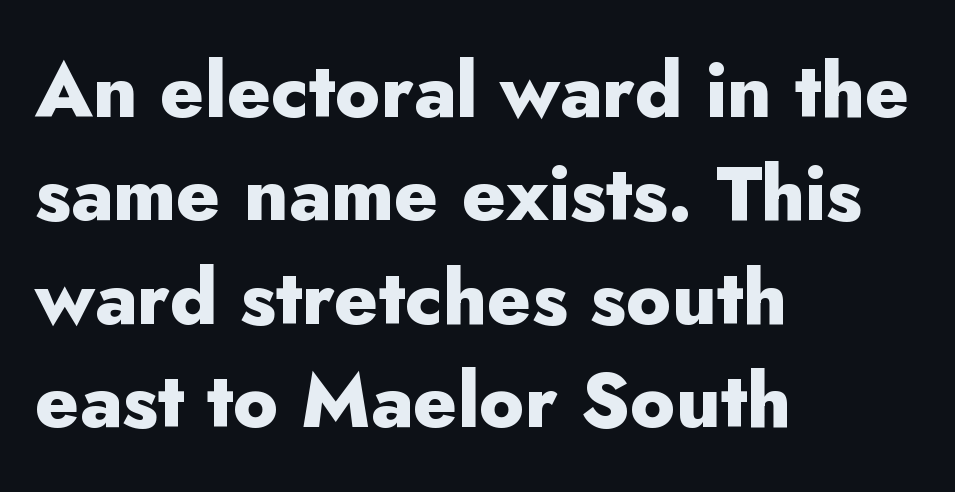
Q: Is the text bold? A: Yes.
Q: Is the text italic (slanted)? A: No, it is upright.
Q: Is the typeface a serif or a sans-serif typeface? A: Sans-serif.
Q: Is the text underlined? A: No.
Q: How is the paragraph aligned? A: Left-aligned.
Q: Is the spacing between letters normal or unusually wide? A: Normal.
Q: Is the spacing between lines tight, normal or loose? A: Normal.
Q: Width (condensed, normal, or wide)? A: Normal.
Q: Stroke contrast? A: Low.
Q: x-height? A: Small.
Q: Monospaced? A: No.
